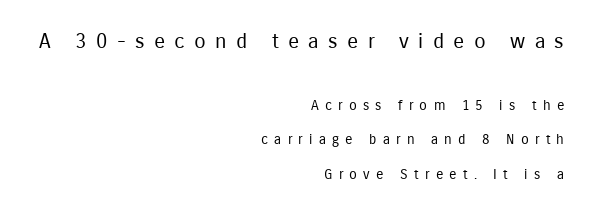
Q: Is the text bold? A: No.
Q: Is the text italic (slanted)? A: No, it is upright.
Q: Is the text underlined? A: No.
Q: How is the paragraph aligned? A: Right-aligned.
Q: Is the spacing between letters normal or unusually wide? A: Unusually wide.
Q: Is the spacing between lines tight, normal or loose? A: Loose.
Q: Which block of text is set in a larger size, the first (top) or the second (bottom)? A: The first (top) one.
